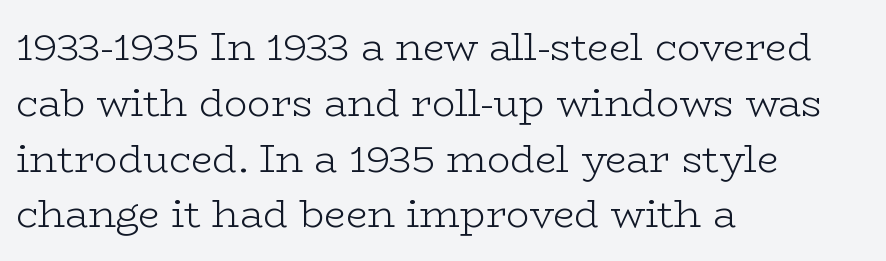
Q: Is the text bold? A: No.
Q: Is the text italic (slanted)? A: No, it is upright.
Q: Is the typeface a serif or a sans-serif typeface? A: Serif.
Q: Is the text underlined? A: No.
Q: How is the paragraph aligned? A: Left-aligned.
Q: Is the spacing between letters normal or unusually wide? A: Normal.
Q: Is the spacing between lines tight, normal or loose? A: Normal.
Q: Width (condensed, normal, or wide)? A: Wide.
Q: Stroke contrast? A: Low.
Q: x-height? A: Medium.
Q: Monospaced? A: No.
